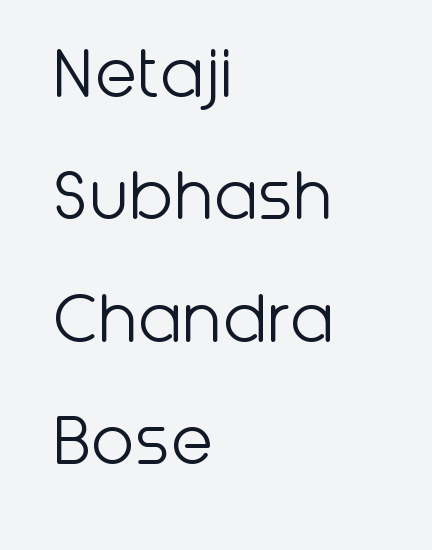
The font sits on the lighter half of the weight spectrum, regular included. The typography opts for an upright posture over an oblique one. All the whitespace from short lines collects on the right. Anything drawn beneath the words? Only blank space.
